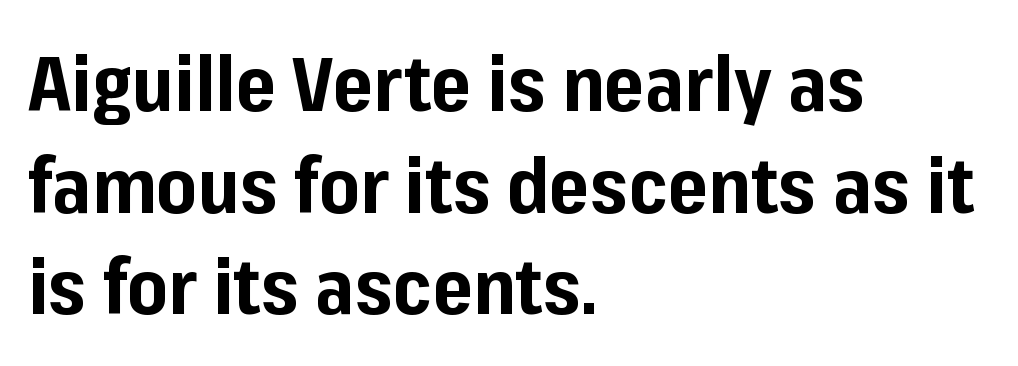
The image shows 77 px bold sans-serif type, upright; set left-aligned, normal line spacing (1.32x), normal letter spacing, not underlined; low stroke contrast and a medium x-height.
